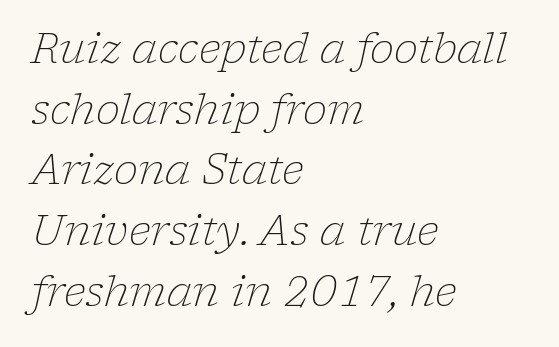
Q: Is the text bold? A: No.
Q: Is the text italic (slanted)? A: Yes, it leans right by about 17 degrees.
Q: Is the typeface a serif or a sans-serif typeface? A: Serif.
Q: Is the text underlined? A: No.
Q: How is the paragraph aligned? A: Left-aligned.
Q: Is the spacing between letters normal or unusually wide? A: Normal.
Q: Is the spacing between lines tight, normal or loose? A: Normal.
Q: Width (condensed, normal, or wide)? A: Normal.
Q: Stroke contrast? A: Low.
Q: x-height? A: Medium.
Q: Monospaced? A: No.
